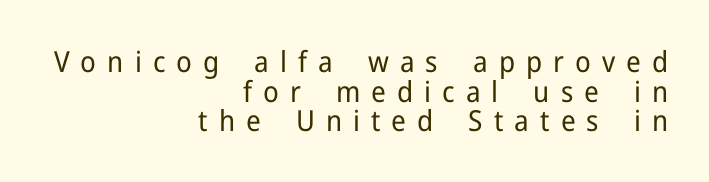
The image shows 29 px regular-weight sans-serif type, upright; set right-aligned, tight line spacing (1.02x), unusually wide letter spacing (+0.38 em), not underlined; low stroke contrast and a medium x-height.
